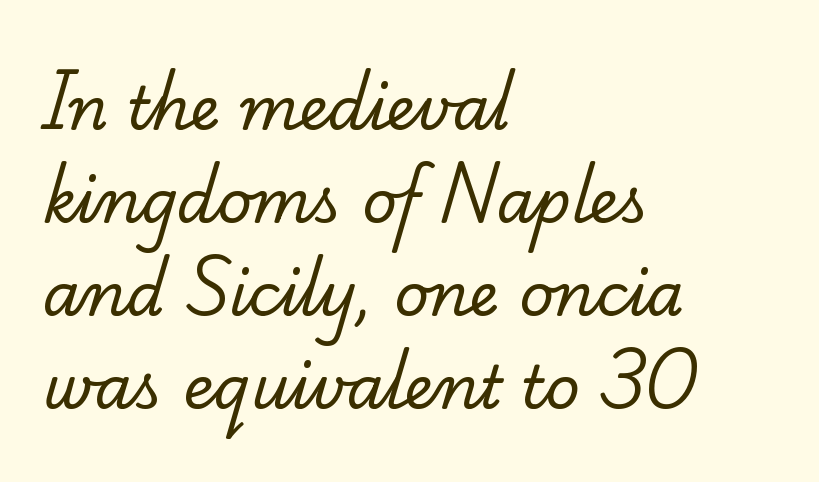
The image shows 60 px regular-weight type; set left-aligned, normal line spacing (1.55x), normal letter spacing, not underlined; low stroke contrast and a small x-height.
